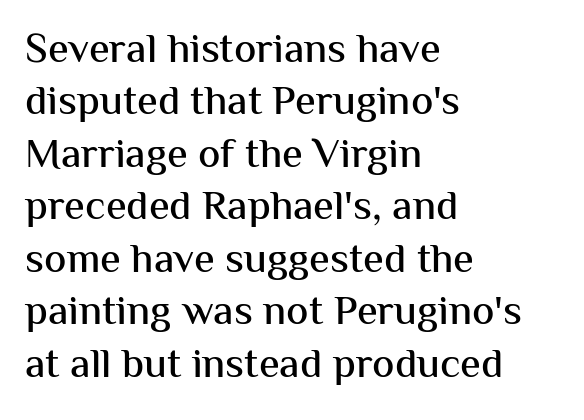
The zone under the glyphs is completely vacant. Is the letter spacing exaggerated? No — it looks like the ordinary default. Upright lettering throughout. Line spacing here is normal. Are there feet on the stems? There aren't — it's a sans.
